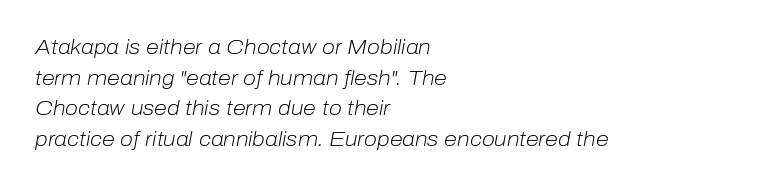
Q: Is the text bold? A: No.
Q: Is the text italic (slanted)? A: Yes, it leans right by about 10 degrees.
Q: Is the text underlined? A: No.
Q: How is the paragraph aligned? A: Left-aligned.
Q: Is the spacing between letters normal or unusually wide? A: Normal.
Q: Is the spacing between lines tight, normal or loose? A: Normal.
